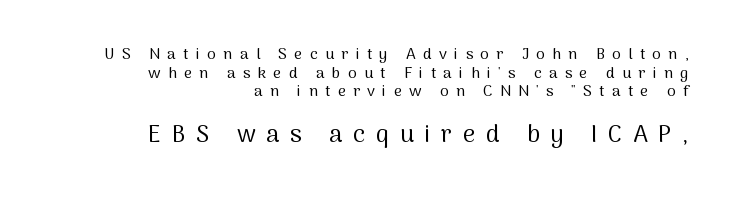
Q: Is the text bold? A: No.
Q: Is the text italic (slanted)? A: No, it is upright.
Q: Is the text underlined? A: No.
Q: How is the paragraph aligned? A: Right-aligned.
Q: Is the spacing between letters normal or unusually wide? A: Unusually wide.
Q: Which block of text is set in a larger size, the first (top) or the second (bottom)? A: The second (bottom) one.
